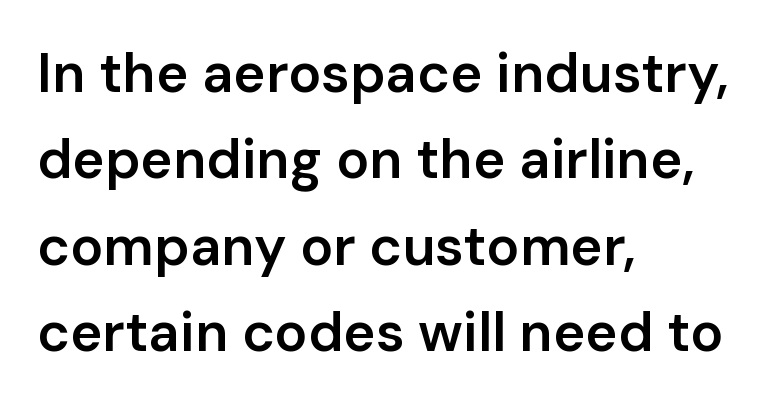
Do the characters align in a grid? No, the font is proportional. What's the leading like? Ordinary, nothing unusual. You can tell it's not italic because the verticals are truly vertical. The horizontal fit of the characters is conventional and even. A somewhat darkened texture: the type is semibold rather than bold.
